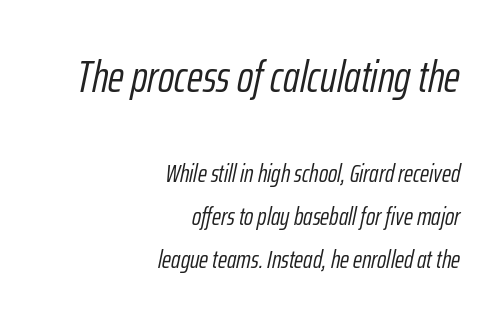
Q: Is the text bold? A: No.
Q: Is the text italic (slanted)? A: Yes, it leans right by about 12 degrees.
Q: Is the text underlined? A: No.
Q: How is the paragraph aligned? A: Right-aligned.
Q: Is the spacing between letters normal or unusually wide? A: Normal.
Q: Which block of text is set in a larger size, the first (top) or the second (bottom)? A: The first (top) one.
Q: Width (condensed, normal, or wide)? A: Condensed.
Q: Stroke contrast? A: Low.
Q: x-height? A: Medium.
Q: Monospaced? A: No.
